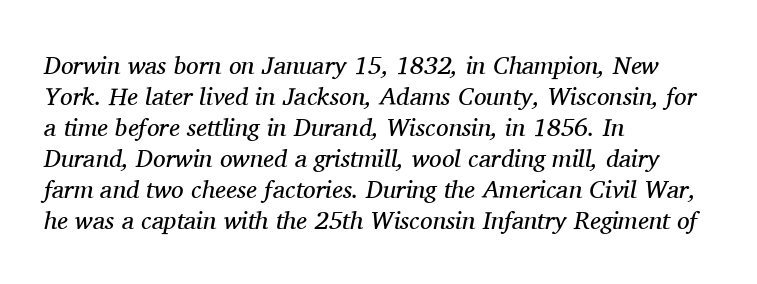
{"italic": "yes", "lean": "right", "slant_degrees": 11, "bold": "no", "underline": "no", "align": "left", "line_spacing_ratio": 1.24, "letter_spacing": "normal", "letter_spacing_em": 0.0, "glyph_px": 25}
